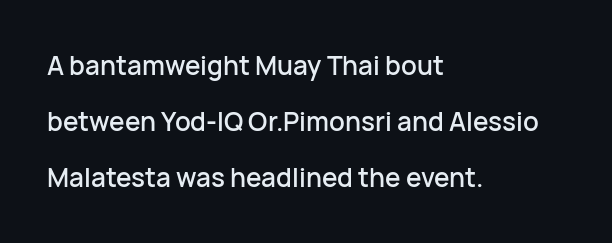
Q: Is the text italic (slanted)? A: No, it is upright.
Q: Is the text underlined? A: No.
Q: How is the paragraph aligned? A: Left-aligned.
Q: Is the spacing between letters normal or unusually wide? A: Normal.
Q: Is the spacing between lines tight, normal or loose? A: Loose.
